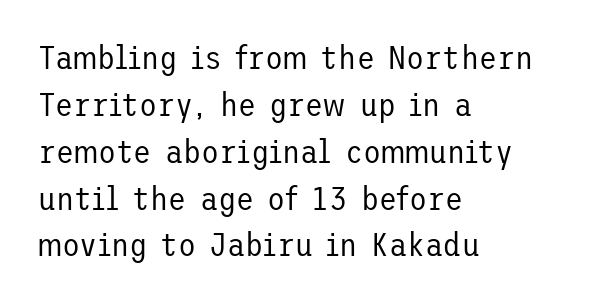
Q: Is the text bold? A: No.
Q: Is the text italic (slanted)? A: No, it is upright.
Q: Is the typeface a serif or a sans-serif typeface? A: Sans-serif.
Q: Is the text underlined? A: No.
Q: How is the paragraph aligned? A: Left-aligned.
Q: Is the spacing between letters normal or unusually wide? A: Normal.
Q: Is the spacing between lines tight, normal or loose? A: Normal.
Q: Width (condensed, normal, or wide)? A: Normal.
Q: Stroke contrast? A: Low.
Q: x-height? A: Medium.
